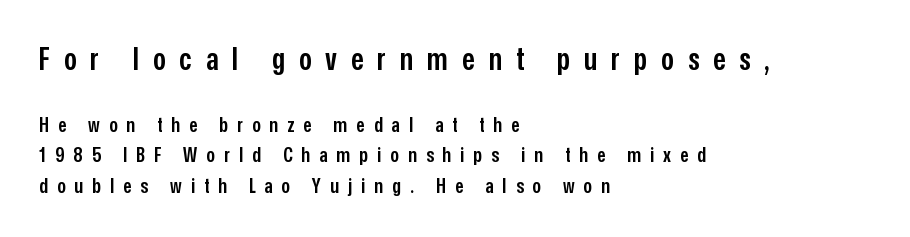
The passage shown is typeset with a sans-serif family. The passage shown stacks its lines at a standard gap. The space directly below the letters is spotless. Here the designer chose a conventional face with non-uniform glyph widths. The typography opts for an upright posture over an oblique one.
